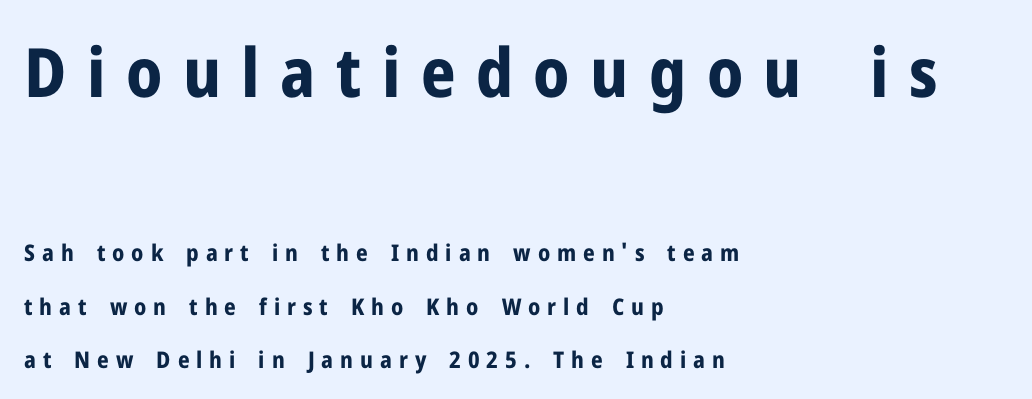
Observe the absence of serifs on each vertical stroke in this sample. The specimen reads as upright at a glance. I'd describe the lettering as bold — thick and assertive. Proportional: the letters do not fall into vertical columns. Teacher's note: observe the even left margin — that is flush-left alignment. Whoever set this chose breathing room over compactness in the vertical rhythm.
